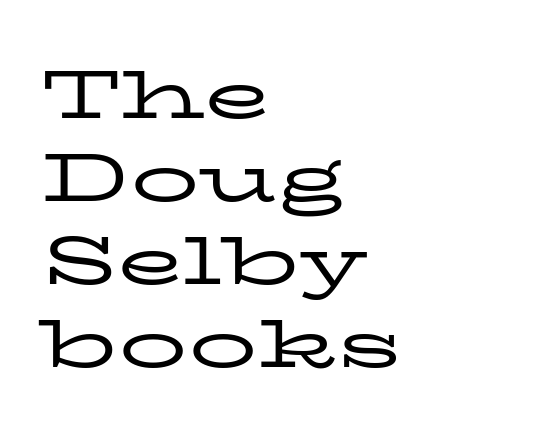
{"serif": "yes", "italic": "no", "bold": "no", "weight": "regular", "width": "wide", "stroke_contrast": "low", "x_height": "medium", "monospaced": "no", "underline": "no", "align": "left", "line_spacing_ratio": 1.22, "letter_spacing": "normal", "letter_spacing_em": 0.0, "glyph_px": 68}
